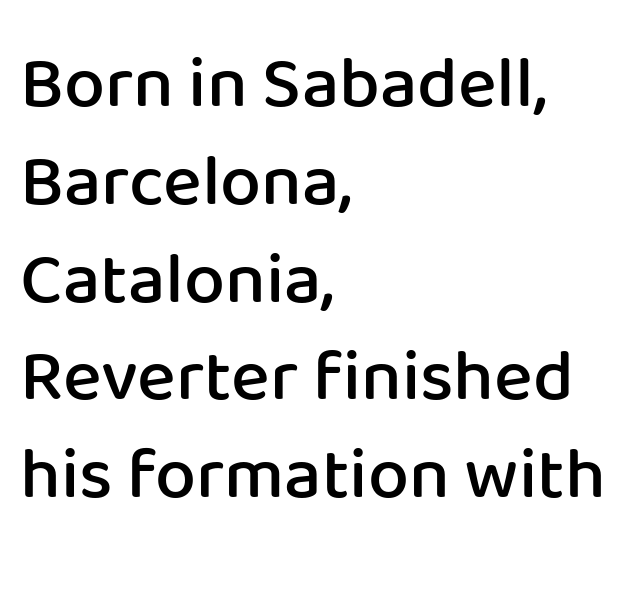
The designer went with a sans here, leaving each stem footless. Quick note: not italic, upright. Strokes here are thickened, but only to semibold level. The lines are quadded left. A typesetter would call this leading conventional body-copy spacing.
